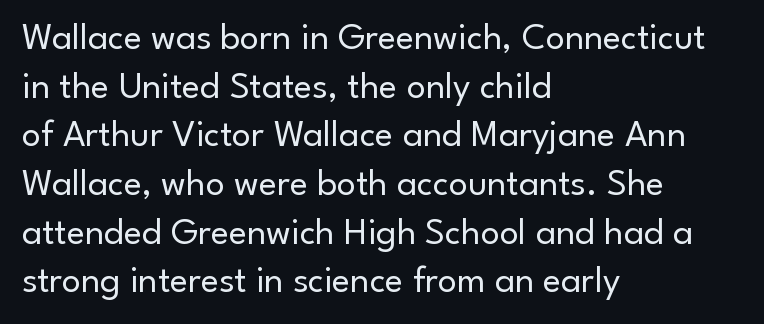
The image shows 38 px regular-weight sans-serif type, upright; set left-aligned, normal line spacing (1.28x), normal letter spacing, not underlined; low stroke contrast and a small x-height.
